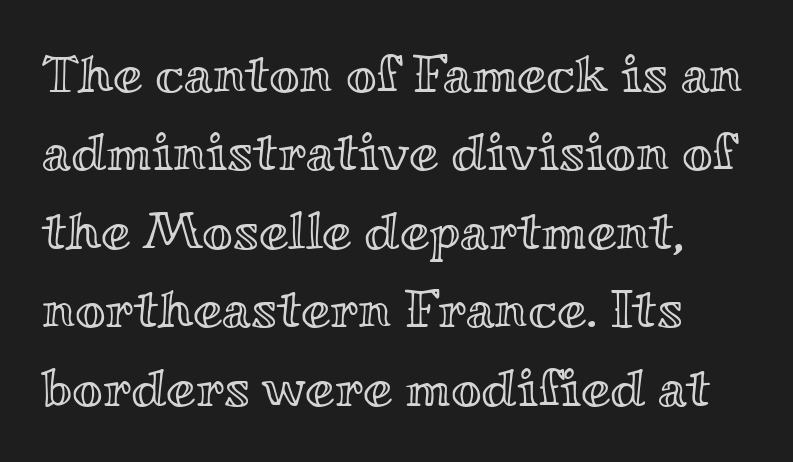
The image shows 53 px wide type, upright; set normal line spacing (1.48x), normal letter spacing, not underlined; a small x-height.
